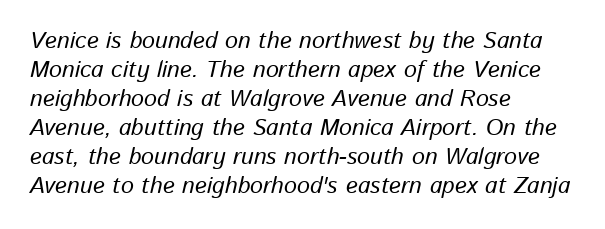
The image shows 23 px text type, italic (leaning right); set left-aligned, normal line spacing (1.26x), normal letter spacing, not underlined.
